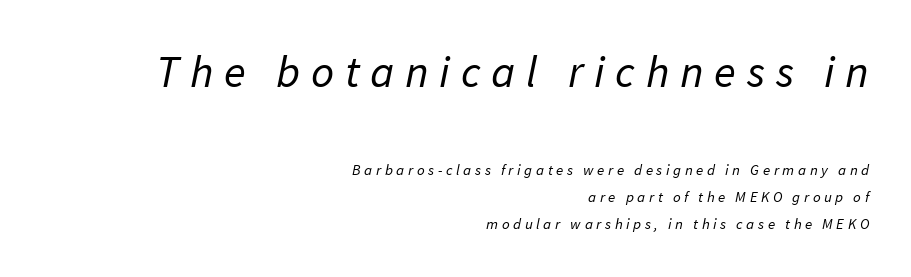
The image shows 45 px regular-weight sans-serif type; set right-aligned, line spacing 1.82x, unusually wide letter spacing (+0.24 em), not underlined; the first (top) block is 3.0x larger; low stroke contrast and a medium x-height.
